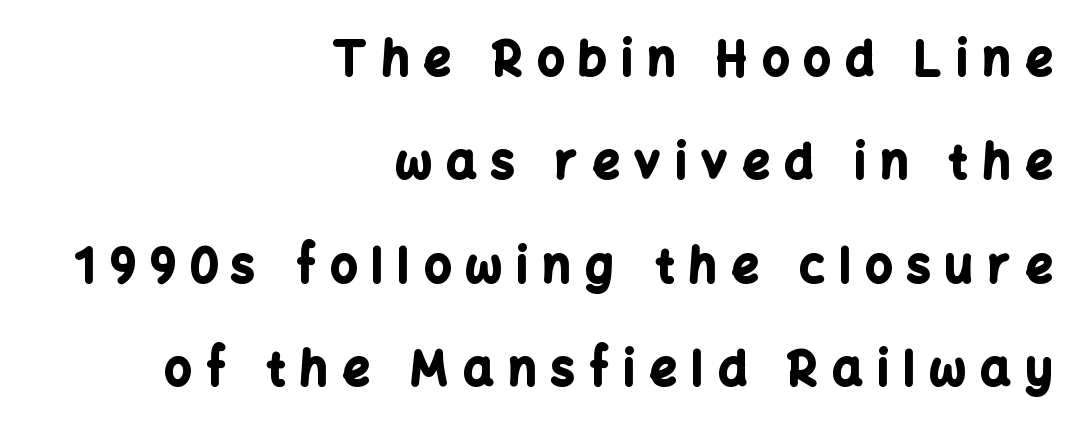
The image shows 47 px bold sans-serif type, upright; set right-aligned, loose line spacing (2.2x), unusually wide letter spacing (+0.32 em), not underlined; low stroke contrast and a medium x-height.
